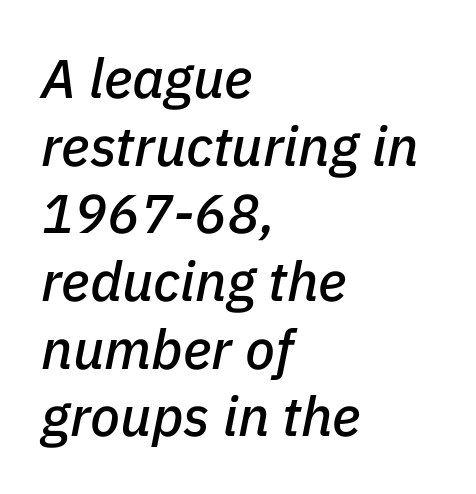
{"italic": "yes", "lean": "right", "slant_degrees": 11, "width": "normal", "stroke_contrast": "low", "x_height": "medium", "monospaced": "no", "underline": "no", "align": "left", "line_spacing_ratio": 1.23, "letter_spacing": "normal", "letter_spacing_em": 0.0, "glyph_px": 55}
